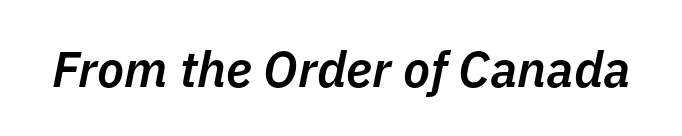
Q: Is the text bold? A: Semi-bold.
Q: Is the text italic (slanted)? A: Yes, it leans right by about 11 degrees.
Q: Is the text underlined? A: No.
Q: Is the spacing between letters normal or unusually wide? A: Normal.
Q: Width (condensed, normal, or wide)? A: Normal.
Q: Stroke contrast? A: Low.
Q: x-height? A: Medium.
Q: Monospaced? A: No.
